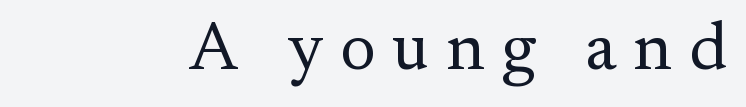
{"serif": "yes", "italic": "no", "bold": "no", "weight": "regular", "width": "normal", "stroke_contrast": "medium", "x_height": "small", "monospaced": "no", "underline": "no", "letter_spacing": "wide", "letter_spacing_em": 0.25, "glyph_px": 68}
